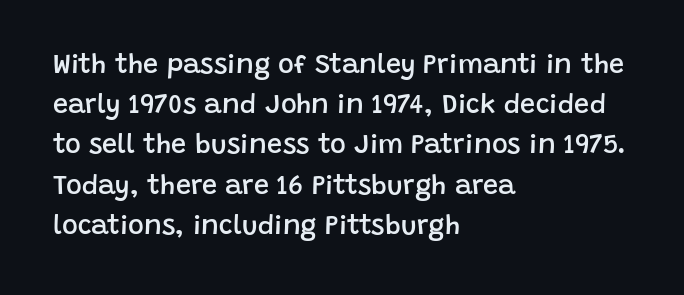
The image shows 27 px text type, upright; set left-aligned, normal line spacing (1.49x), normal letter spacing, not underlined.
